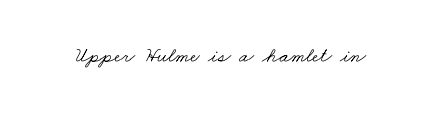
{"bold": "no", "underline": "no", "letter_spacing": "normal", "letter_spacing_em": 0.0, "glyph_px": 21}
